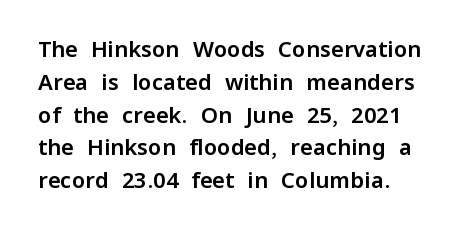
The image shows 22 px text type, upright; set normal line spacing (1.49x), normal letter spacing, not underlined.
